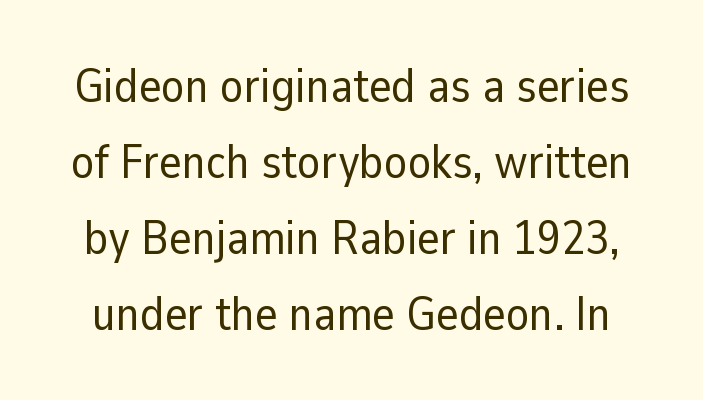
{"serif": "no", "italic": "no", "bold": "no", "weight": "regular", "width": "normal", "stroke_contrast": "low", "x_height": "medium", "monospaced": "no", "underline": "no", "line_spacing": "normal", "line_spacing_ratio": 1.58, "letter_spacing": "normal", "letter_spacing_em": 0.0, "glyph_px": 48}
